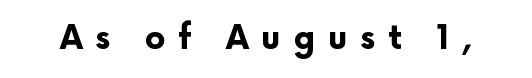
{"serif": "no", "italic": "no", "bold": "yes", "weight": "bold", "width": "normal", "stroke_contrast": "low", "x_height": "medium", "monospaced": "no", "underline": "no", "letter_spacing": "wide", "letter_spacing_em": 0.38, "glyph_px": 33}
